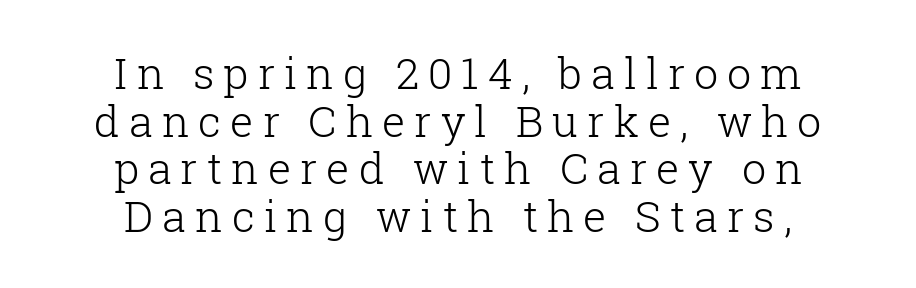
Q: Is the text bold? A: No.
Q: Is the text italic (slanted)? A: No, it is upright.
Q: Is the typeface a serif or a sans-serif typeface? A: Serif.
Q: Is the text underlined? A: No.
Q: How is the paragraph aligned? A: Centered.
Q: Is the spacing between letters normal or unusually wide? A: Unusually wide.
Q: Is the spacing between lines tight, normal or loose? A: Tight.
Q: Width (condensed, normal, or wide)? A: Normal.
Q: Stroke contrast? A: Low.
Q: x-height? A: Medium.
Q: Monospaced? A: No.
